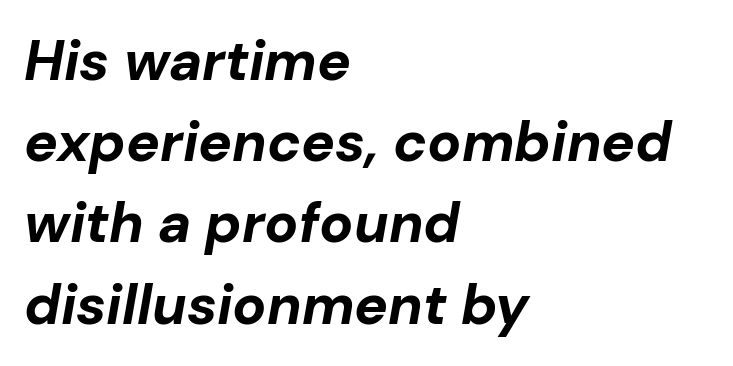
The image shows 56 px bold type, italic (leaning right); set left-aligned, normal line spacing (1.45x), normal letter spacing, not underlined; low stroke contrast and a medium x-height.
